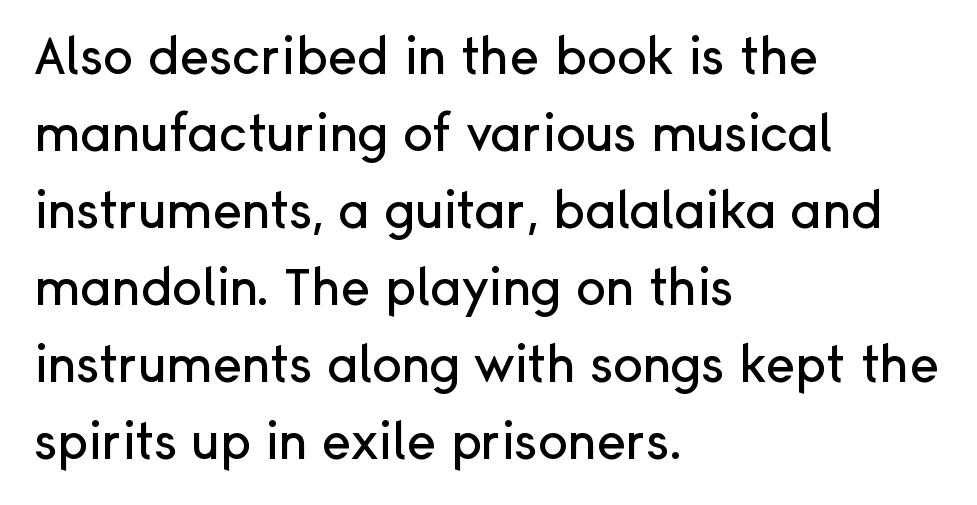
{"serif": "no", "italic": "no", "width": "normal", "stroke_contrast": "low", "x_height": "medium", "monospaced": "no", "underline": "no", "align": "left", "line_spacing": "normal", "line_spacing_ratio": 1.54, "letter_spacing": "normal", "letter_spacing_em": 0.0, "glyph_px": 50}
